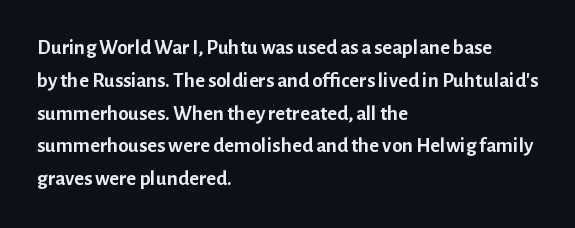
The image shows 21 px bold type, upright; set left-aligned, normal line spacing (1.56x), normal letter spacing, not underlined.
